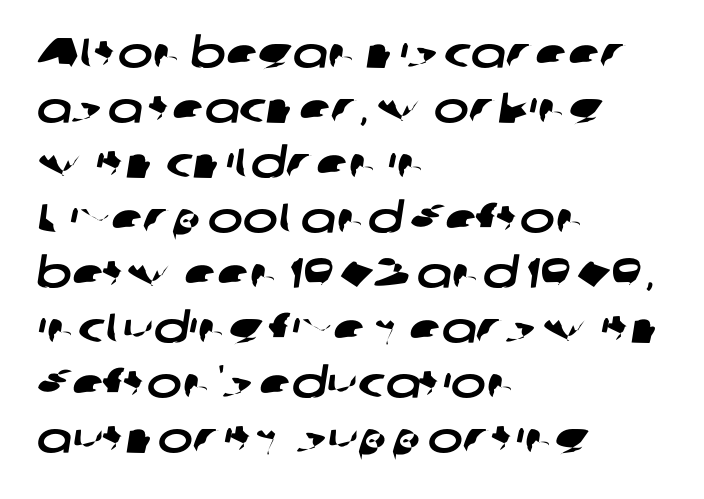
Note the varied advance widths — an 'i' is clearly narrower than an 'm'. A typesetter would call this zero additional tracking. Notice how the passage keeps a crisp vertical edge on the left only. Lines of text with bare space underneath. The leading is moderate, giving the passage an even texture. The typeface chosen for these lines omits serifs.
